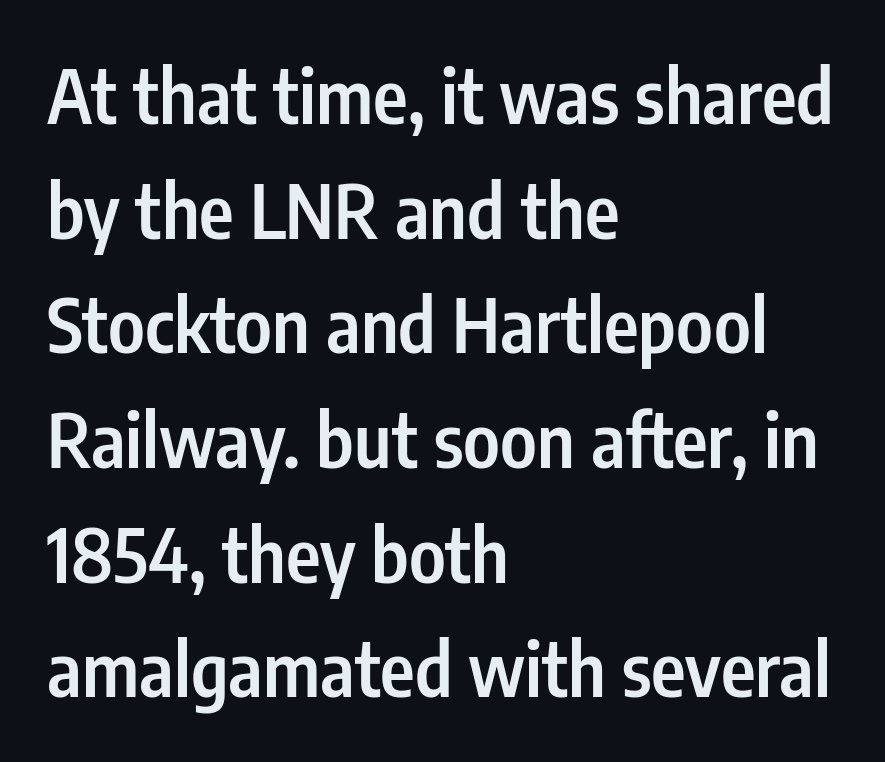
{"serif": "no", "italic": "no", "bold": "semi", "weight": "semibold", "width": "condensed", "stroke_contrast": "low", "x_height": "medium", "monospaced": "no", "underline": "no", "align": "left", "line_spacing": "normal", "line_spacing_ratio": 1.55, "letter_spacing": "normal", "letter_spacing_em": 0.0, "glyph_px": 74}
